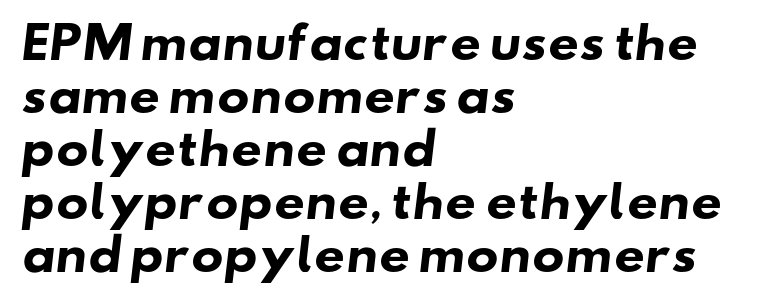
The setting favours the left margin, as ordinary paragraphs usually do. Set as a true bold cut, around the 700 mark. This is sans-serif lettering, the kind often seen on screens and signage. Think of a printed novel: that variable character pitch is what you see here.
